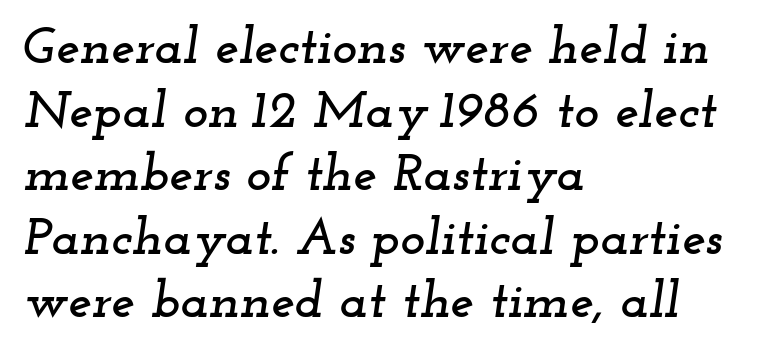
Characters are canted at an angle relative to the baseline's perpendicular. Letter spacing: default. Any mark beneath the type? The region is blank. Is this a fixed-width face? No — the glyphs have proportional, varying widths. Each line starts at the same left margin while the right side varies.
